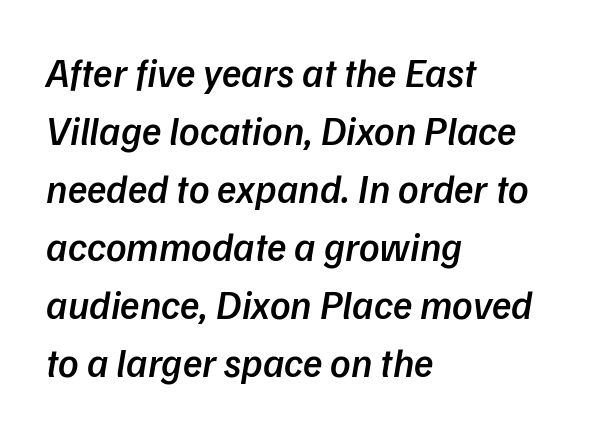
The image shows 40 px semibold type, italic (leaning right); set left-aligned, normal line spacing (1.45x), normal letter spacing, not underlined; low stroke contrast and a medium x-height.
